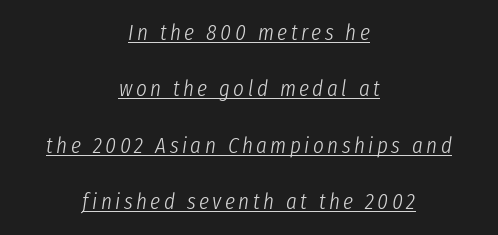
Q: Is the text bold? A: No.
Q: Is the text italic (slanted)? A: Yes, it leans right by about 8 degrees.
Q: Is the text underlined? A: Yes.
Q: How is the paragraph aligned? A: Centered.
Q: Is the spacing between lines tight, normal or loose? A: Loose.
